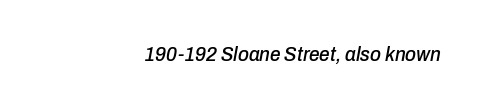
Slanted lettering throughout. Line ends are locked; line starts wander. Tracking value appears to be zero — textbook default spacing. Beneath every word, the page is bare.
